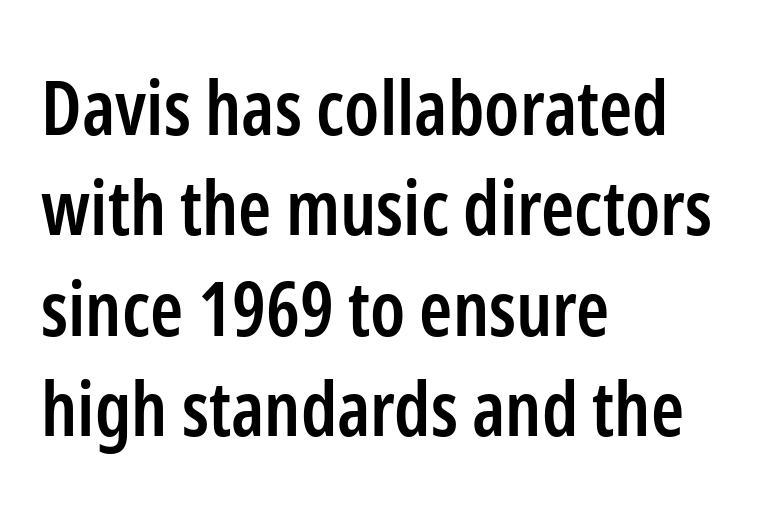
{"serif": "no", "italic": "no", "bold": "semi", "weight": "semibold", "width": "condensed", "stroke_contrast": "low", "x_height": "medium", "monospaced": "no", "underline": "no", "align": "left", "line_spacing": "normal", "line_spacing_ratio": 1.34, "letter_spacing": "normal", "letter_spacing_em": 0.0, "glyph_px": 75}
